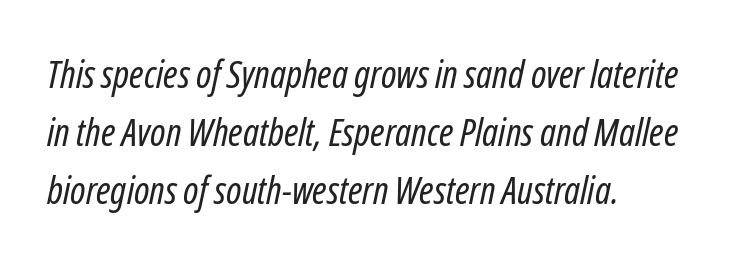
The image shows 38 px regular-weight, condensed type, italic (leaning right); set left-aligned, normal line spacing (1.53x), normal letter spacing, not underlined; low stroke contrast and a medium x-height.
